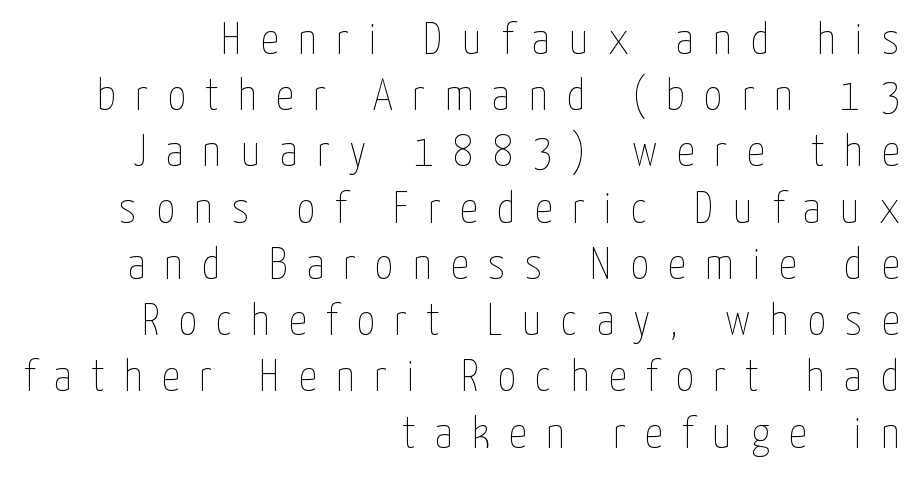
The image shows 45 px thin, condensed type, upright; set right-aligned, normal line spacing (1.25x), unusually wide letter spacing (+0.43 em), not underlined; low stroke contrast and a medium x-height.
